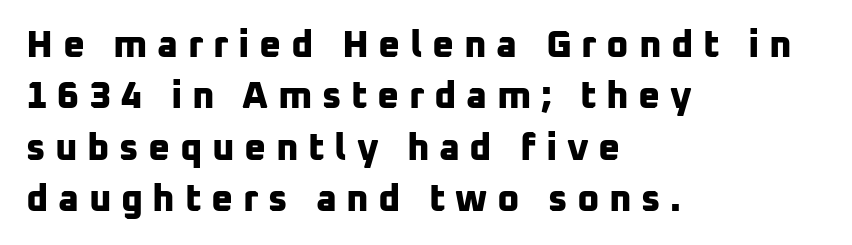
Q: Is the text bold? A: Yes.
Q: Is the typeface a serif or a sans-serif typeface? A: Sans-serif.
Q: Is the text underlined? A: No.
Q: How is the paragraph aligned? A: Left-aligned.
Q: Is the spacing between letters normal or unusually wide? A: Unusually wide.
Q: Is the spacing between lines tight, normal or loose? A: Normal.
Q: Width (condensed, normal, or wide)? A: Normal.
Q: Stroke contrast? A: Low.
Q: x-height? A: Medium.
Q: Monospaced? A: No.
